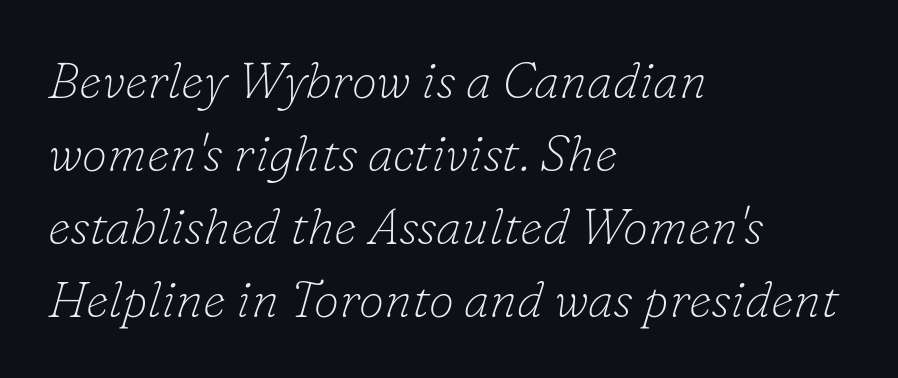
The image shows 51 px thin serif type, italic (leaning right); set left-aligned, normal line spacing (1.43x), normal letter spacing, not underlined; low stroke contrast and a small x-height.
